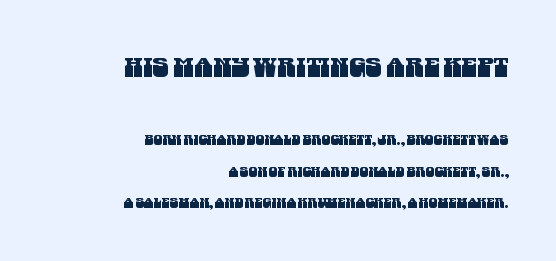
{"underline": "no", "align": "right", "line_spacing": "loose", "line_spacing_ratio": 2.25, "letter_spacing": "normal", "letter_spacing_em": 0.0, "larger_block": "first", "size_ratio": 1.93, "glyph_px": 27}
